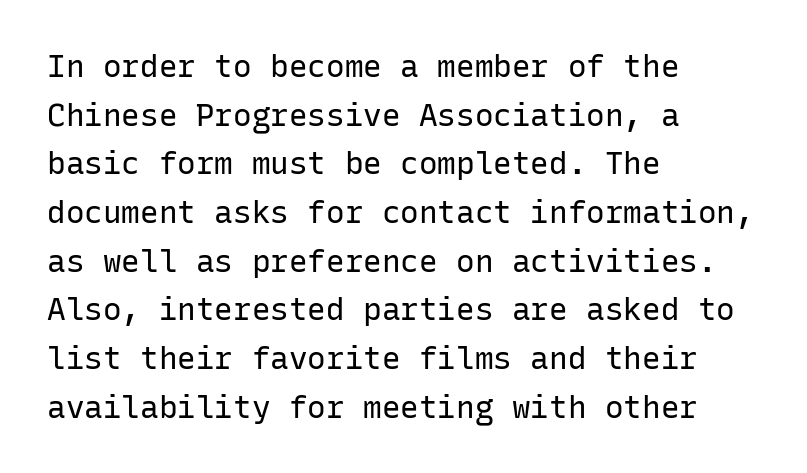
Q: Is the text bold? A: No.
Q: Is the text italic (slanted)? A: No, it is upright.
Q: Is the typeface a serif or a sans-serif typeface? A: Sans-serif.
Q: Is the text underlined? A: No.
Q: How is the paragraph aligned? A: Left-aligned.
Q: Is the spacing between letters normal or unusually wide? A: Normal.
Q: Is the spacing between lines tight, normal or loose? A: Normal.
Q: Width (condensed, normal, or wide)? A: Normal.
Q: Stroke contrast? A: Low.
Q: x-height? A: Medium.
Q: Monospaced? A: Yes.
